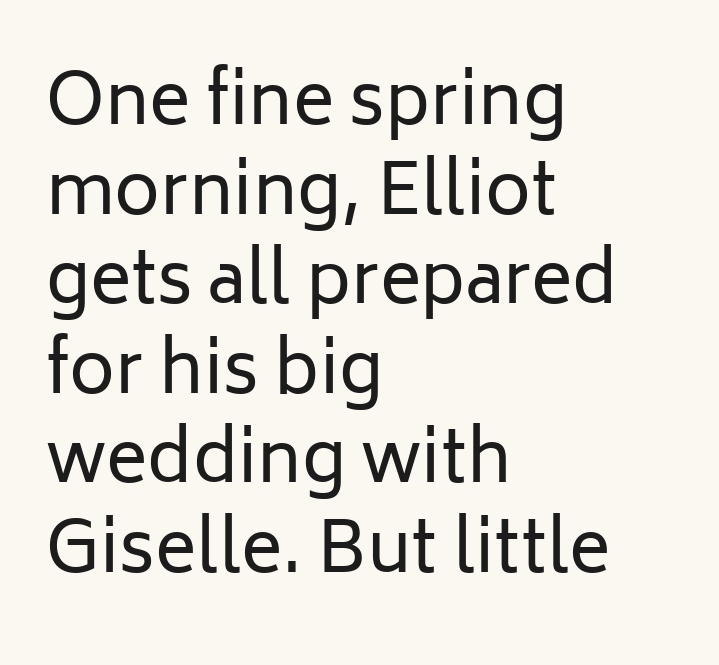
{"serif": "no", "italic": "no", "bold": "no", "weight": "regular", "width": "normal", "stroke_contrast": "low", "x_height": "medium", "monospaced": "no", "underline": "no", "align": "left", "line_spacing": "normal", "line_spacing_ratio": 1.28, "letter_spacing": "normal", "letter_spacing_em": 0.0, "glyph_px": 70}
